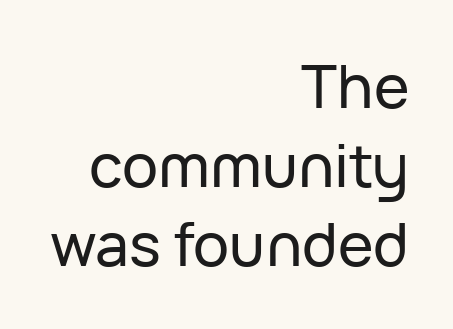
The image shows 60 px sans-serif type, upright; set right-aligned, normal line spacing (1.32x), normal letter spacing, not underlined; low stroke contrast and a medium x-height.
